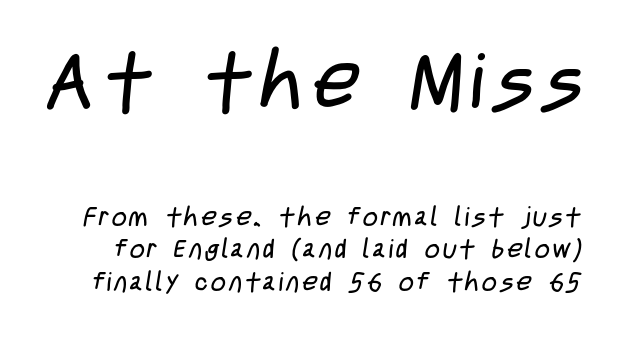
The image shows 79 px regular-weight, condensed sans-serif type; set normal line spacing (1.25x), not underlined; the first (top) block is 3.04x larger; low stroke contrast and a large x-height.
